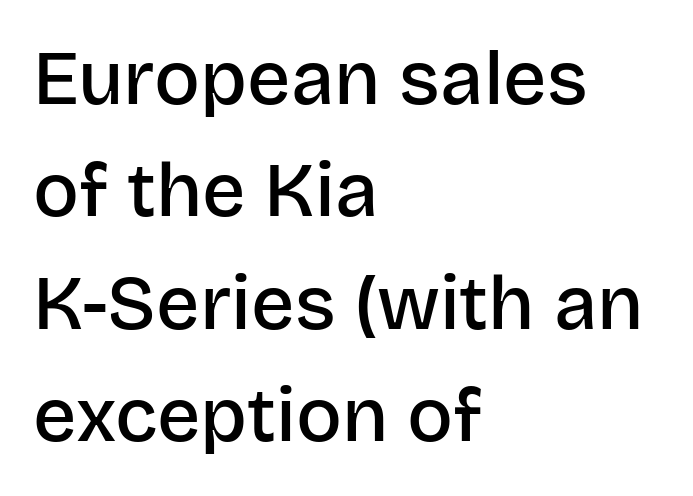
Q: Is the text bold? A: Semi-bold.
Q: Is the text italic (slanted)? A: No, it is upright.
Q: Is the typeface a serif or a sans-serif typeface? A: Sans-serif.
Q: Is the text underlined? A: No.
Q: How is the paragraph aligned? A: Left-aligned.
Q: Is the spacing between letters normal or unusually wide? A: Normal.
Q: Is the spacing between lines tight, normal or loose? A: Normal.
Q: Width (condensed, normal, or wide)? A: Normal.
Q: Stroke contrast? A: Low.
Q: x-height? A: Large.
Q: Monospaced? A: No.
